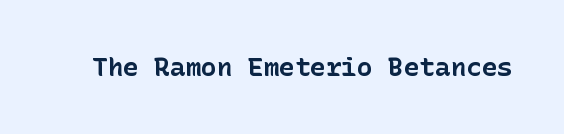
Only glyphs here, with clear space below each row. Rendered with straight, roman letterforms. The glyphs have the mass of a bold cut. Observe the ordinary spacing: letters are neighbours, not strangers.
